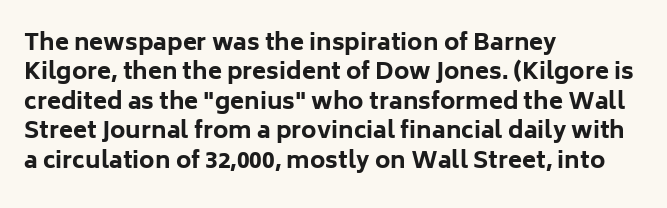
In terms of posture, this sample is upright. Whoever set this chose a conventional vertical rhythm. The space directly below the letters is spotless. A typesetter would call this zero additional tracking.
